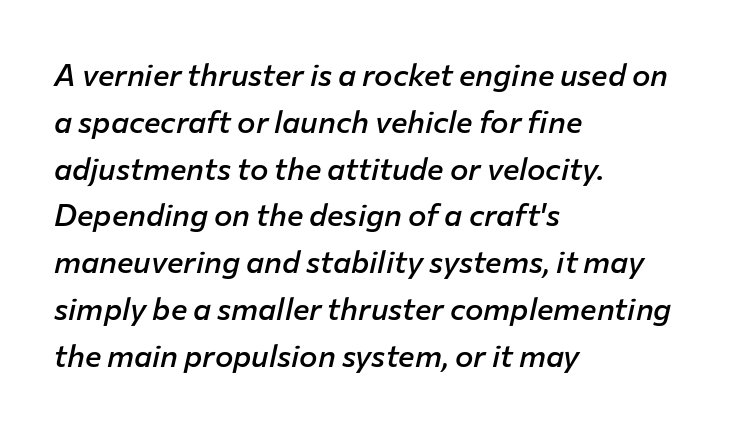
A typesetter would call this leading conventional body-copy spacing. Here the designer chose a conventional face with non-uniform glyph widths. The axis of the letterforms is tilted away from vertical. Notice how the passage keeps a crisp vertical edge on the left only. Observe the ordinary spacing: letters are neighbours, not strangers.
